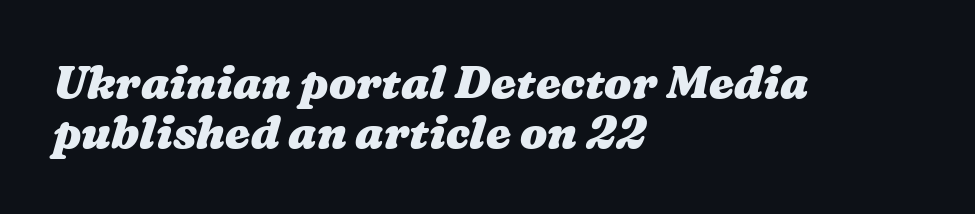
{"bold": "yes", "weight": "heavy", "width": "wide", "stroke_contrast": "medium", "x_height": "medium", "monospaced": "no", "underline": "no", "align": "left", "line_spacing": "tight", "line_spacing_ratio": 1.12, "letter_spacing": "normal", "letter_spacing_em": 0.0, "glyph_px": 45}
